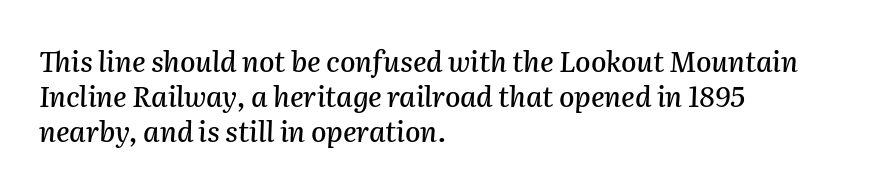
Note the varied advance widths — an 'i' is clearly narrower than an 'm'. Compared with typical body copy, the letter spacing here is the same. Characters are canted at an angle relative to the baseline's perpendicular. Unmarked baselines from the first word to the last.
